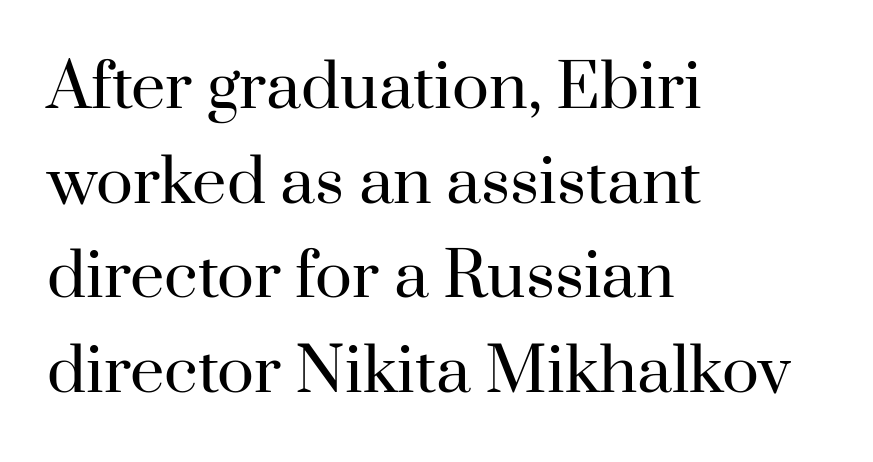
The image shows 61 px regular-weight serif type, upright; set left-aligned, normal line spacing (1.55x), normal letter spacing, not underlined; high stroke contrast and a small x-height.
